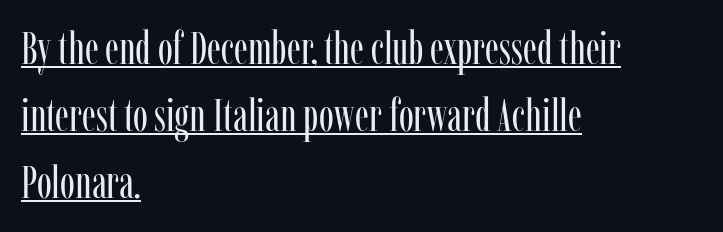
Q: Is the text bold? A: No.
Q: Is the text italic (slanted)? A: No, it is upright.
Q: Is the typeface a serif or a sans-serif typeface? A: Serif.
Q: Is the text underlined? A: Yes.
Q: How is the paragraph aligned? A: Left-aligned.
Q: Is the spacing between letters normal or unusually wide? A: Normal.
Q: Is the spacing between lines tight, normal or loose? A: Normal.
Q: Width (condensed, normal, or wide)? A: Condensed.
Q: Stroke contrast? A: Low.
Q: x-height? A: Medium.
Q: Monospaced? A: No.
